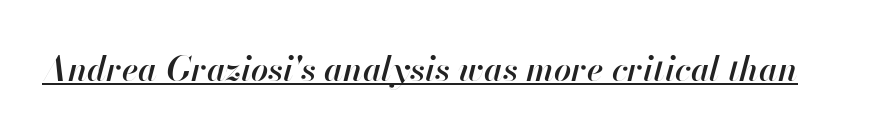
{"italic": "yes", "lean": "right", "slant_degrees": 13, "bold": "semi", "weight": "semibold", "width": "normal", "stroke_contrast": "high", "x_height": "small", "monospaced": "no", "underline": "yes", "letter_spacing": "normal", "letter_spacing_em": 0.0, "glyph_px": 34}
